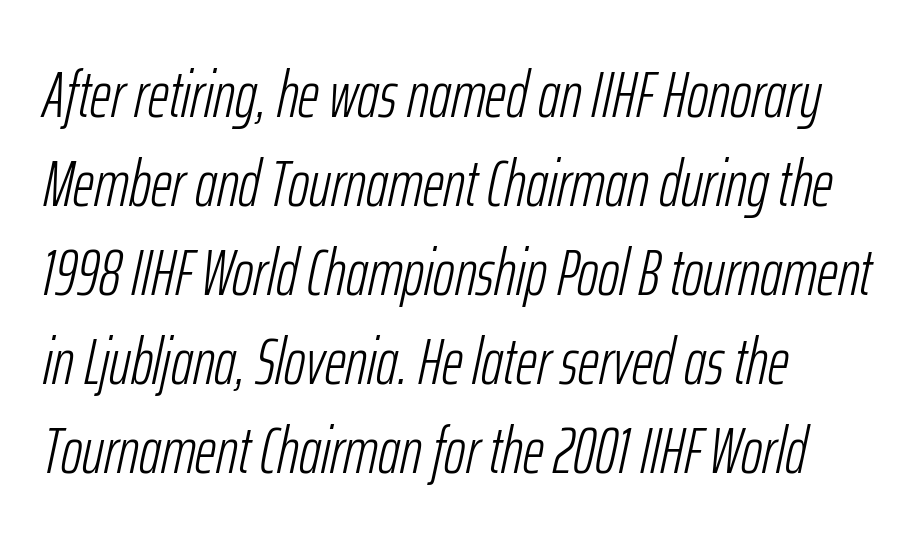
The space between consecutive lines is moderate. The letters advance in unequal steps, a hallmark of proportional type. The space directly below the letters is spotless. Typeset ragged right — the left edge is the straight one. The rendering keeps characters at their native spacing.
